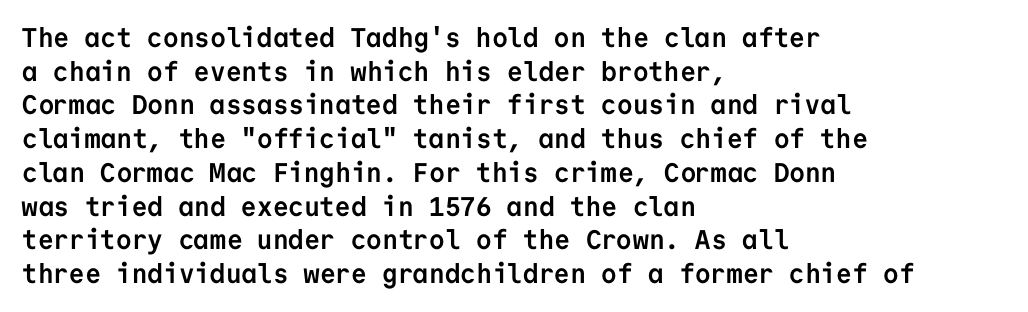
Its strokes are broad and dark, the hallmark of bold type. It's the straight-up-and-down kind of type. Regular leading. Caption: standard tracking, unaltered.
